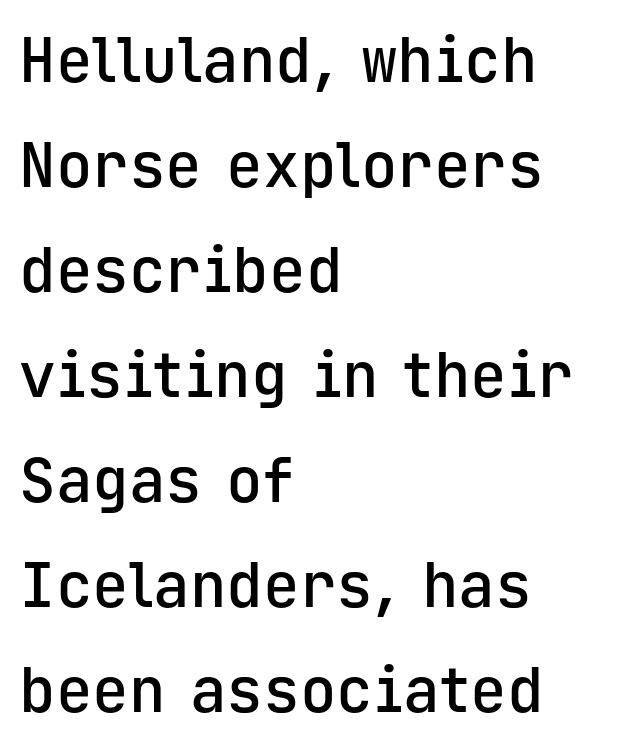
{"serif": "no", "italic": "no", "bold": "semi", "weight": "semibold", "width": "normal", "stroke_contrast": "low", "x_height": "medium", "monospaced": "yes", "underline": "no", "align": "left", "line_spacing_ratio": 1.72, "letter_spacing": "normal", "letter_spacing_em": 0.0, "glyph_px": 61}
